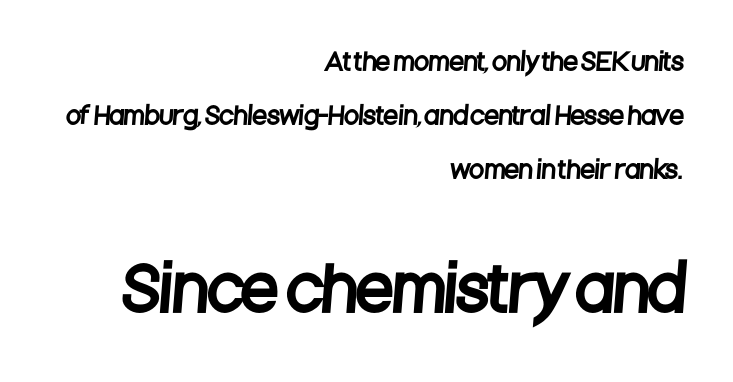
{"serif": "no", "width": "condensed", "stroke_contrast": "low", "x_height": "large", "monospaced": "no", "underline": "no", "align": "right", "line_spacing": "loose", "line_spacing_ratio": 2.25, "letter_spacing": "normal", "letter_spacing_em": 0.0, "larger_block": "second", "size_ratio": 2.54, "glyph_px": 61}
